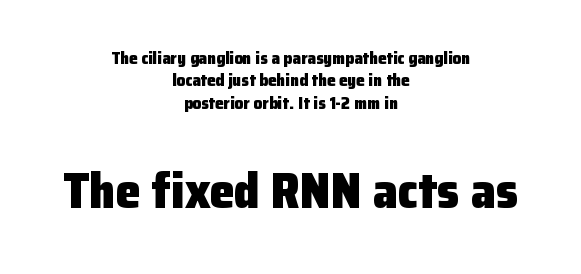
Q: Is the text bold? A: Yes.
Q: Is the text italic (slanted)? A: No, it is upright.
Q: Is the typeface a serif or a sans-serif typeface? A: Sans-serif.
Q: Is the text underlined? A: No.
Q: How is the paragraph aligned? A: Centered.
Q: Is the spacing between letters normal or unusually wide? A: Normal.
Q: Is the spacing between lines tight, normal or loose? A: Normal.
Q: Which block of text is set in a larger size, the first (top) or the second (bottom)? A: The second (bottom) one.
Q: Width (condensed, normal, or wide)? A: Normal.
Q: Stroke contrast? A: Low.
Q: x-height? A: Medium.
Q: Monospaced? A: No.
